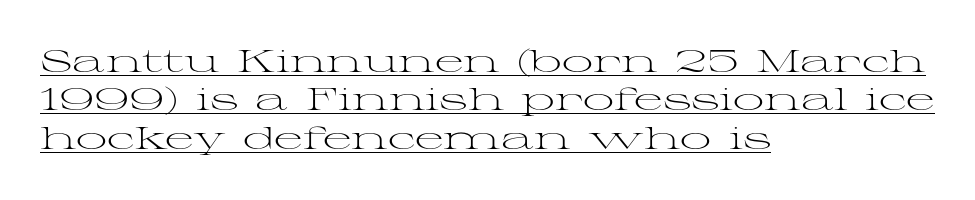
Observe the serifs anchoring each vertical stroke in this sample. This is roman type, the default non-slanted kind. Caption: standard tracking, unaltered. The face used here is proportionally spaced, like ordinary book or web type. Honestly, the underline is the first thing you notice here. The weight would be labelled regular, book, light, or lighter still.
